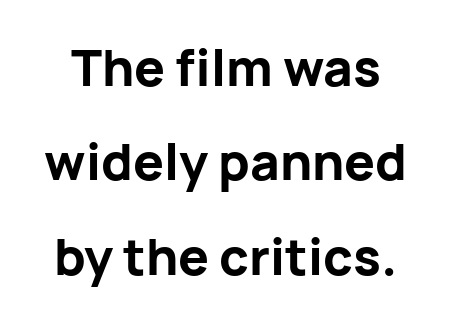
The image shows 51 px bold sans-serif type, upright; set line spacing 1.85x, normal letter spacing, not underlined; low stroke contrast and a medium x-height.
